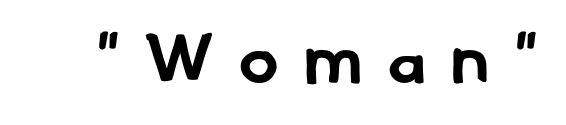
Think of a printed novel: that variable character pitch is what you see here. What kind of face is this? One without serifs — a sans. Underlining? Definitely not there. Does extra space separate the letters? Yes, quite a lot of it. Every letter is thick-stroked: bold, no question.
